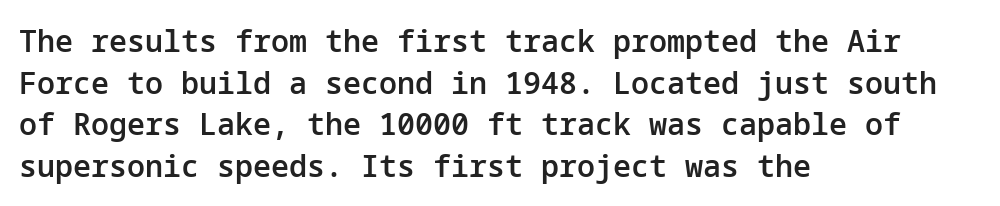
{"serif": "no", "italic": "no", "bold": "semi", "weight": "semibold", "width": "normal", "stroke_contrast": "low", "x_height": "medium", "underline": "no", "align": "left", "line_spacing": "normal", "line_spacing_ratio": 1.39, "letter_spacing": "normal", "letter_spacing_em": 0.0, "glyph_px": 30}
